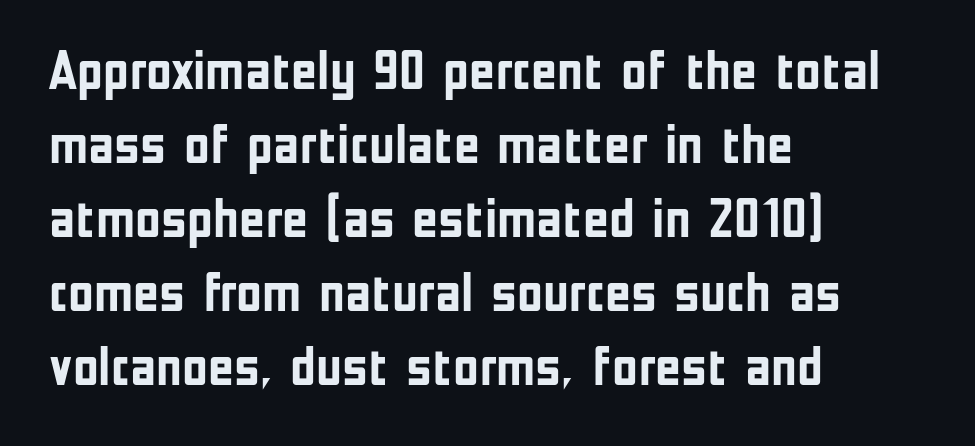
Q: Is the text bold? A: Yes.
Q: Is the text italic (slanted)? A: No, it is upright.
Q: Is the typeface a serif or a sans-serif typeface? A: Sans-serif.
Q: Is the text underlined? A: No.
Q: How is the paragraph aligned? A: Left-aligned.
Q: Is the spacing between letters normal or unusually wide? A: Normal.
Q: Is the spacing between lines tight, normal or loose? A: Normal.
Q: Width (condensed, normal, or wide)? A: Condensed.
Q: Stroke contrast? A: Low.
Q: x-height? A: Medium.
Q: Monospaced? A: No.
